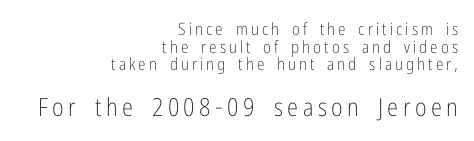
Upright lettering throughout. Stroke mass is kept to a normal reading level or below. The words here are not underlined. Scale increases going downward across the two blocks. Visually the block forms a straight wall on the right and a jagged coastline on the left.
